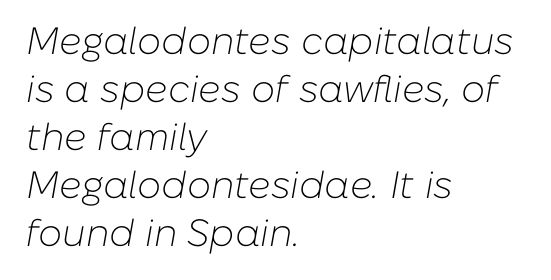
Q: Is the text bold? A: No.
Q: Is the text italic (slanted)? A: Yes, it leans right by about 10 degrees.
Q: Is the text underlined? A: No.
Q: How is the paragraph aligned? A: Left-aligned.
Q: Is the spacing between letters normal or unusually wide? A: Normal.
Q: Is the spacing between lines tight, normal or loose? A: Normal.
Q: Width (condensed, normal, or wide)? A: Normal.
Q: Stroke contrast? A: Low.
Q: x-height? A: Medium.
Q: Monospaced? A: No.
